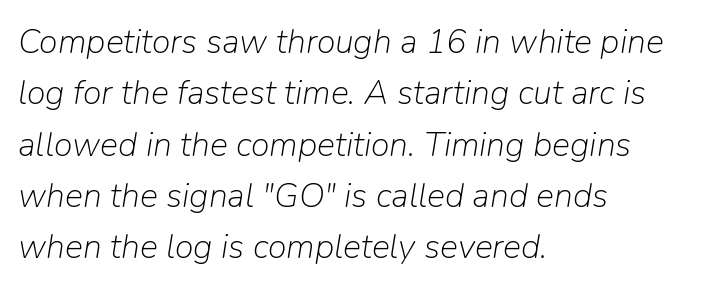
{"italic": "yes", "lean": "right", "slant_degrees": 9, "bold": "no", "weight": "light", "width": "normal", "stroke_contrast": "low", "x_height": "medium", "monospaced": "no", "underline": "no", "align": "left", "line_spacing": "normal", "line_spacing_ratio": 1.51, "letter_spacing": "normal", "letter_spacing_em": 0.0, "glyph_px": 34}
